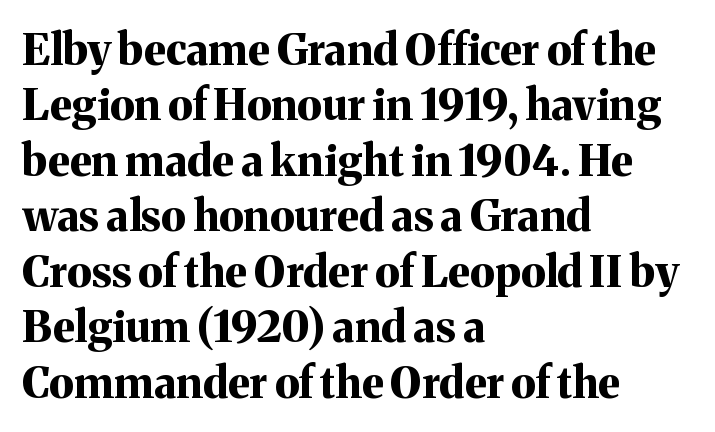
{"serif": "yes", "italic": "no", "bold": "yes", "weight": "bold", "width": "normal", "stroke_contrast": "medium", "x_height": "medium", "monospaced": "no", "underline": "no", "align": "left", "line_spacing": "normal", "line_spacing_ratio": 1.29, "letter_spacing": "normal", "letter_spacing_em": 0.0, "glyph_px": 43}
